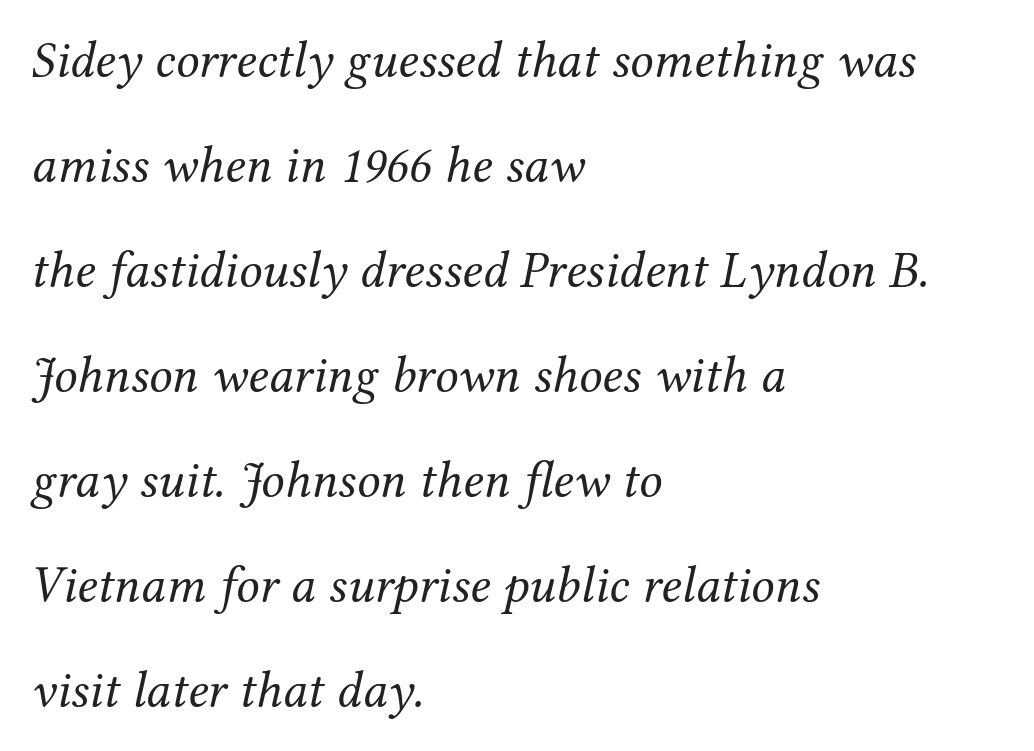
Honestly, there is no underline to notice here at all. Yep, that's italic — everything's leaning. The weight tops out at a normal text grade. You could not count columns in this text — the font is proportionally spaced. A great deal of white space separates one row of letters from the next. Notice how the passage keeps a crisp vertical edge on the left only.
